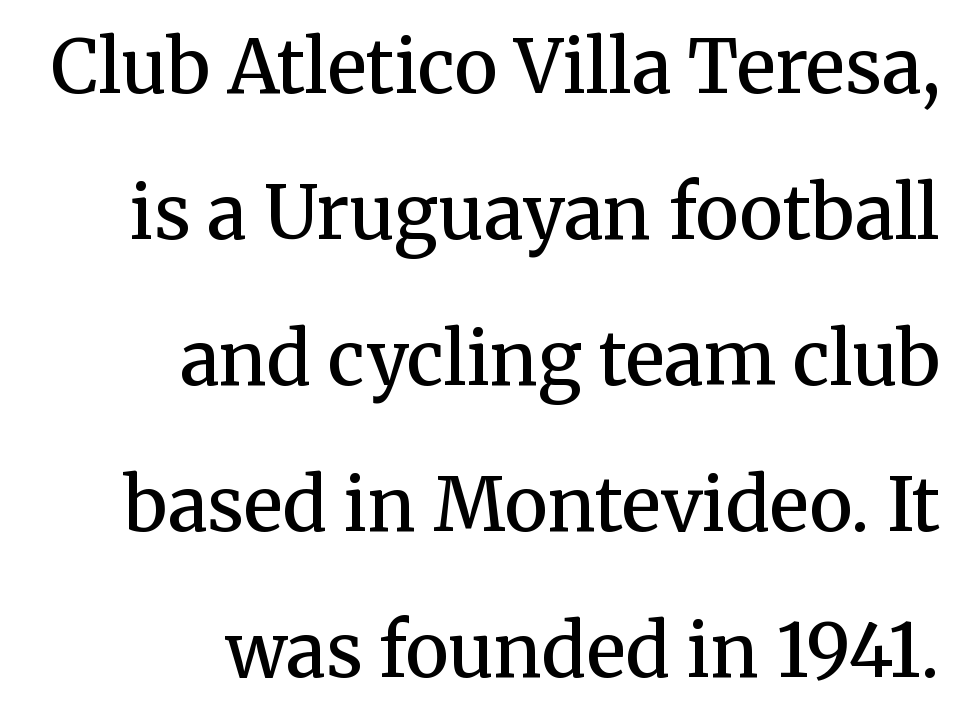
{"serif": "yes", "italic": "no", "bold": "semi", "weight": "semibold", "width": "normal", "stroke_contrast": "medium", "x_height": "medium", "monospaced": "no", "underline": "no", "align": "right", "line_spacing": "loose", "line_spacing_ratio": 2.0, "letter_spacing": "normal", "letter_spacing_em": 0.0, "glyph_px": 73}
